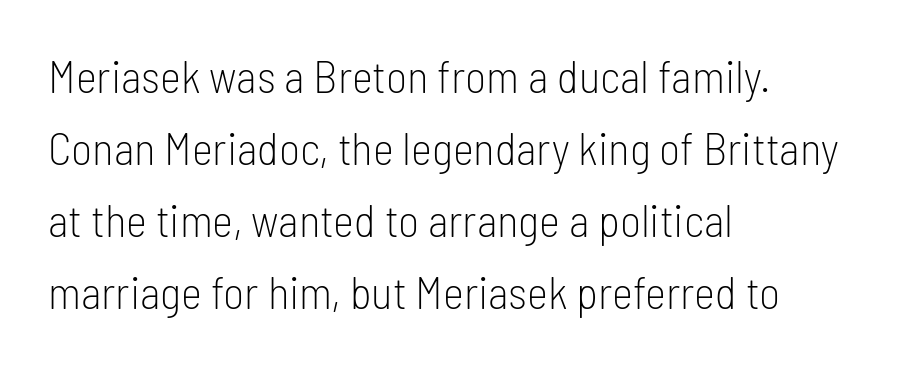
The image shows 45 px light, condensed sans-serif type, upright; set left-aligned, normal line spacing (1.6x), normal letter spacing, not underlined; low stroke contrast and a medium x-height.
